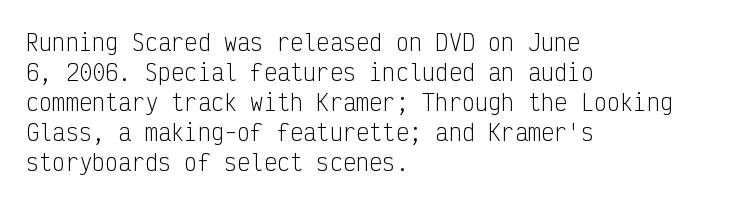
Reading down the column, the eye jumps a familiar distance to each next line. Left-aligned paragraph, ragged on the right. Check under the words: just untouched page. Nope, not italic — everything's standing straight.
